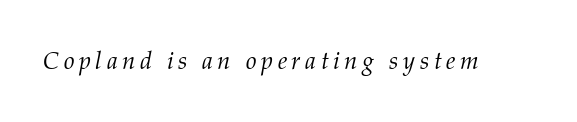
Q: Is the text bold? A: No.
Q: Is the text italic (slanted)? A: Yes, it leans right by about 12 degrees.
Q: Is the text underlined? A: No.
